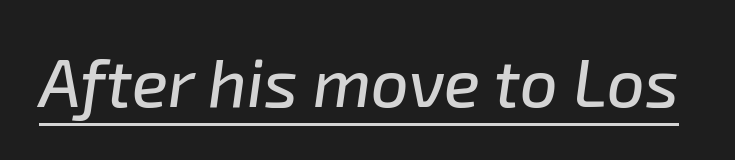
{"italic": "yes", "lean": "right", "slant_degrees": 8, "width": "normal", "stroke_contrast": "low", "x_height": "medium", "monospaced": "no", "underline": "yes", "letter_spacing": "normal", "letter_spacing_em": 0.0, "glyph_px": 67}
